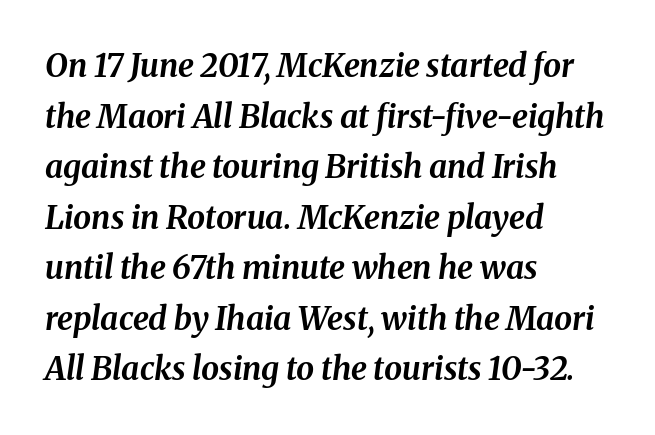
The image shows 32 px bold type, italic (leaning right); set left-aligned, normal line spacing (1.58x), normal letter spacing, not underlined; medium stroke contrast and a medium x-height.
